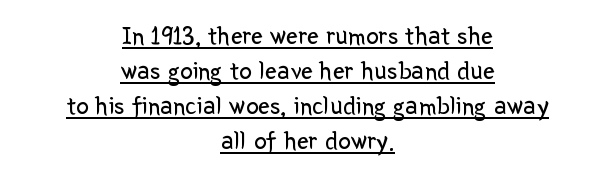
{"italic": "no", "bold": "no", "underline": "yes", "align": "center", "line_spacing": "normal", "line_spacing_ratio": 1.35, "letter_spacing": "normal", "letter_spacing_em": 0.0, "glyph_px": 26}
